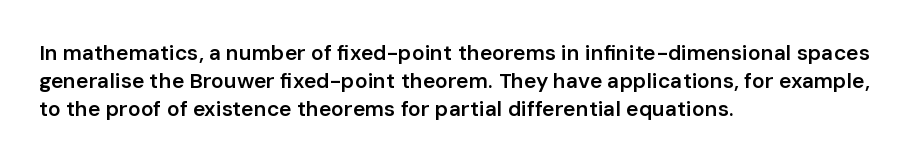
The image shows 21 px text type, upright; set left-aligned, normal line spacing (1.33x), normal letter spacing, not underlined.
